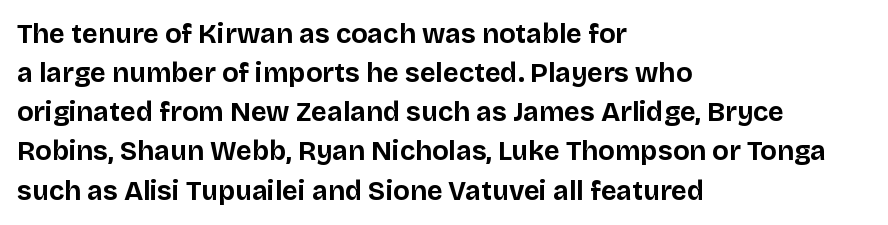
The image shows 27 px bold type, upright; set left-aligned, normal line spacing (1.45x), normal letter spacing, not underlined.
